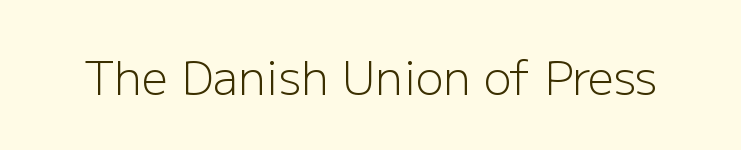
The image shows 46 px light sans-serif type, upright; set normal letter spacing, not underlined; low stroke contrast and a medium x-height.
